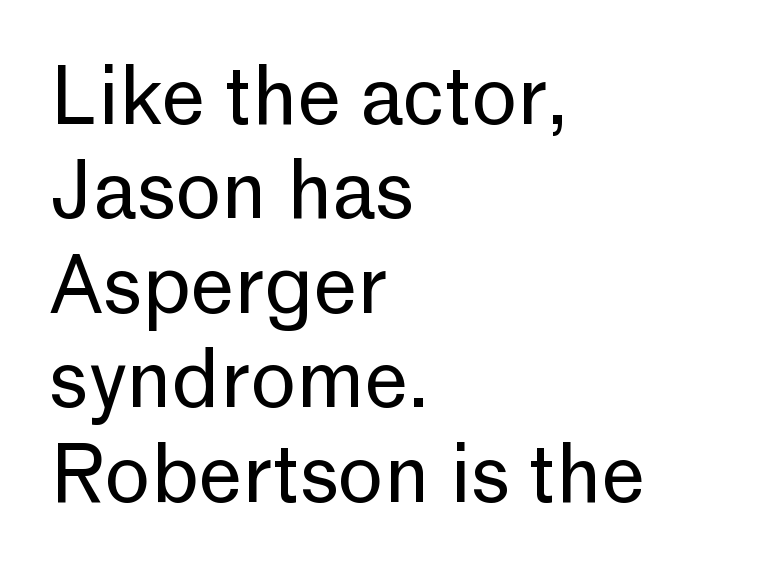
The passage shown has conventional tracking throughout. The strokes carry an ordinary text weight at most. The font's upright variant was chosen for this text. These lines are composed in type without serifs.
